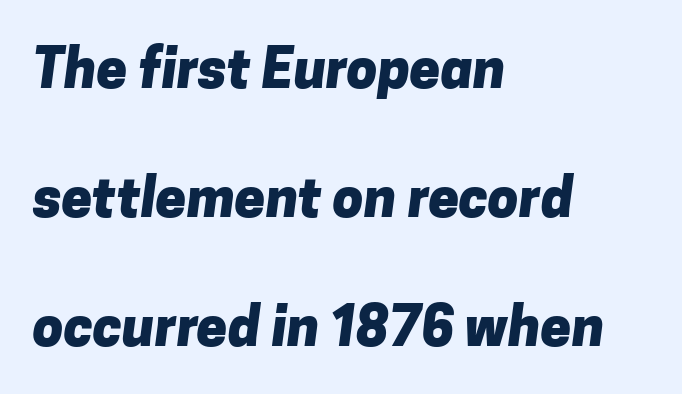
{"serif": "no", "bold": "yes", "weight": "heavy", "width": "normal", "stroke_contrast": "low", "x_height": "medium", "monospaced": "no", "underline": "no", "align": "left", "line_spacing": "loose", "line_spacing_ratio": 2.35, "letter_spacing": "normal", "letter_spacing_em": 0.0, "glyph_px": 55}
